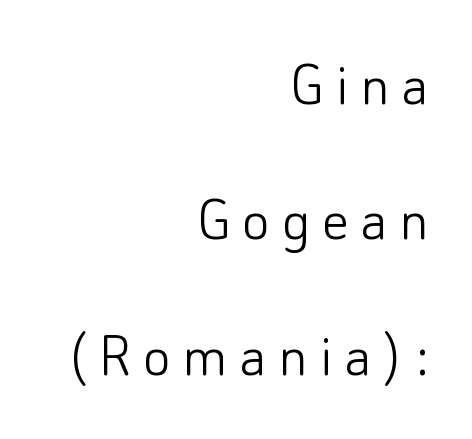
{"serif": "no", "italic": "no", "bold": "no", "weight": "light", "width": "normal", "stroke_contrast": "low", "x_height": "small", "monospaced": "no", "underline": "no", "align": "right", "line_spacing": "loose", "line_spacing_ratio": 2.02, "glyph_px": 67}
